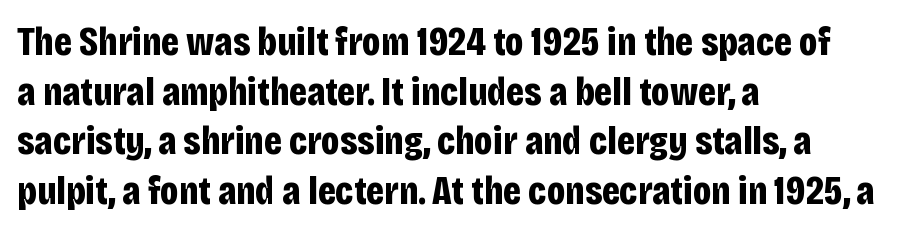
Q: Is the text bold? A: Yes.
Q: Is the text italic (slanted)? A: No, it is upright.
Q: Is the typeface a serif or a sans-serif typeface? A: Sans-serif.
Q: Is the text underlined? A: No.
Q: How is the paragraph aligned? A: Left-aligned.
Q: Is the spacing between letters normal or unusually wide? A: Normal.
Q: Width (condensed, normal, or wide)? A: Condensed.
Q: Stroke contrast? A: Low.
Q: x-height? A: Large.
Q: Monospaced? A: No.
